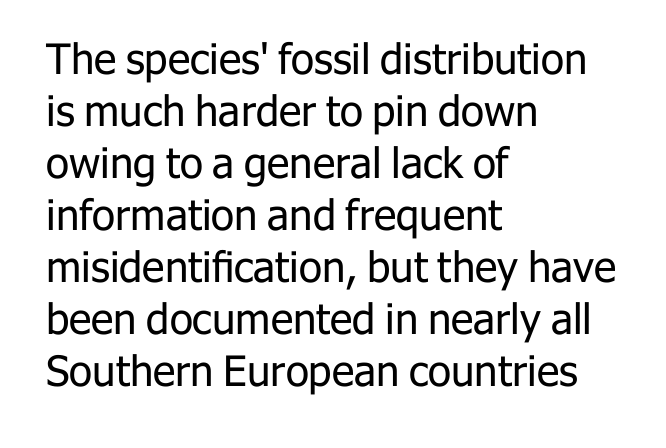
{"serif": "no", "italic": "no", "bold": "no", "weight": "regular", "width": "normal", "stroke_contrast": "low", "x_height": "medium", "monospaced": "no", "underline": "no", "align": "left", "line_spacing_ratio": 1.24, "letter_spacing": "normal", "letter_spacing_em": 0.0, "glyph_px": 42}
